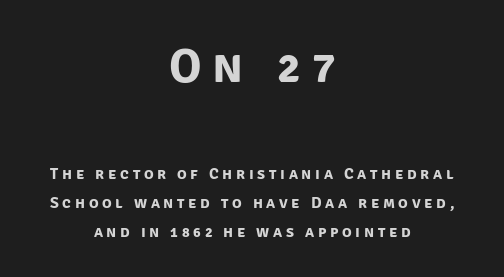
{"serif": "no", "bold": "yes", "weight": "bold", "width": "normal", "stroke_contrast": "low", "x_height": "large", "monospaced": "no", "underline": "no", "align": "center", "line_spacing_ratio": 1.81, "letter_spacing": "wide", "letter_spacing_em": 0.23, "larger_block": "first", "size_ratio": 3.06, "glyph_px": 49}
